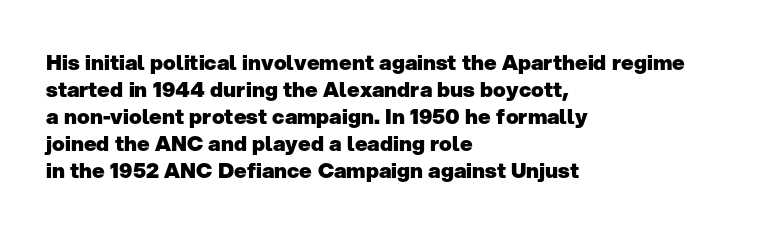
The space directly below the letters is spotless. In terms of leading, this rendering sits right in the middle. Notice how the stems are strictly vertical — no italics here. Honestly, the letter spacing is just normal — you wouldn't notice it. Typesetter's note: full bold, strokes at maximum text heaviness.
